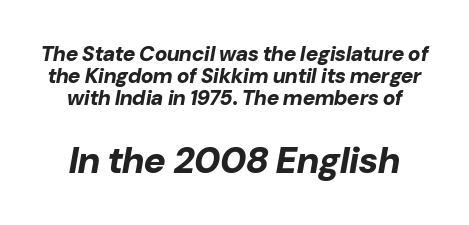
The image shows 37 px bold type, italic (leaning right); set tight line spacing (1.05x), normal letter spacing, not underlined; the second (bottom) block is 1.76x larger; low stroke contrast and a medium x-height.
